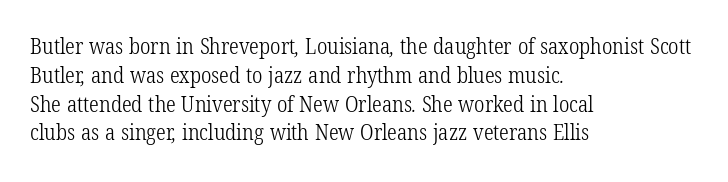
Normally led — the rows are evenly, conventionally spaced. Standard letterfit; no display-style spreading of the glyphs. Underline: absent. Short and long lines alike share a common starting point at left.
